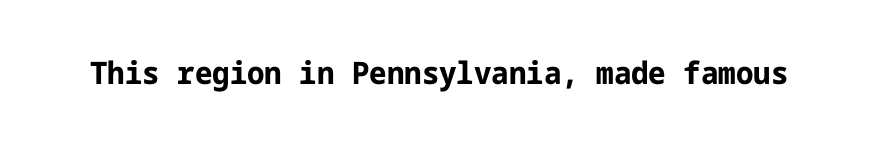
There is no visible air inserted between adjacent glyphs. The font family rendered here belongs to the sans-serif group. Check under the words: just untouched page. Every letter is thick-stroked: bold, no question. Posture: upright roman.
